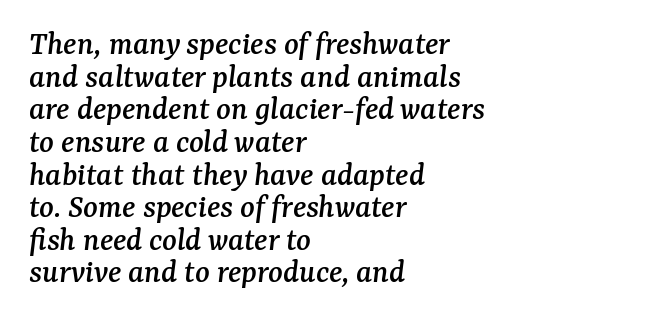
The image shows 34 px serif type, italic (leaning right); set left-aligned, tight line spacing (0.96x), normal letter spacing, not underlined; medium stroke contrast and a medium x-height.
